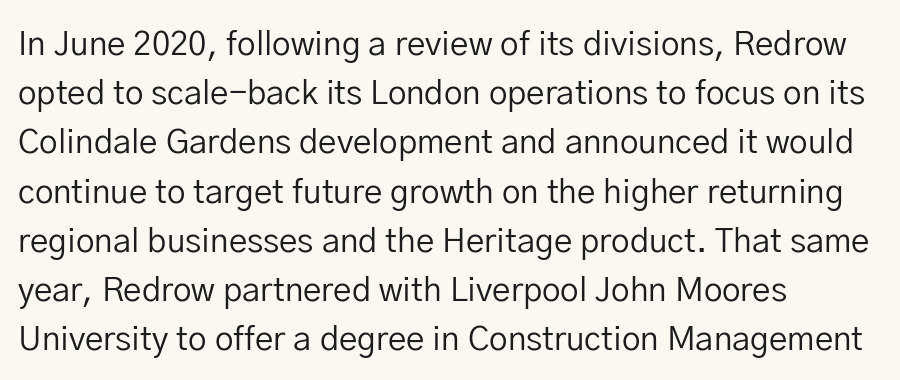
The weight tops out at a normal text grade. The rendering anchors every line to the left-hand side. Any mark beneath the type? The region is blank. Every character sits straight up, as roman type does.
